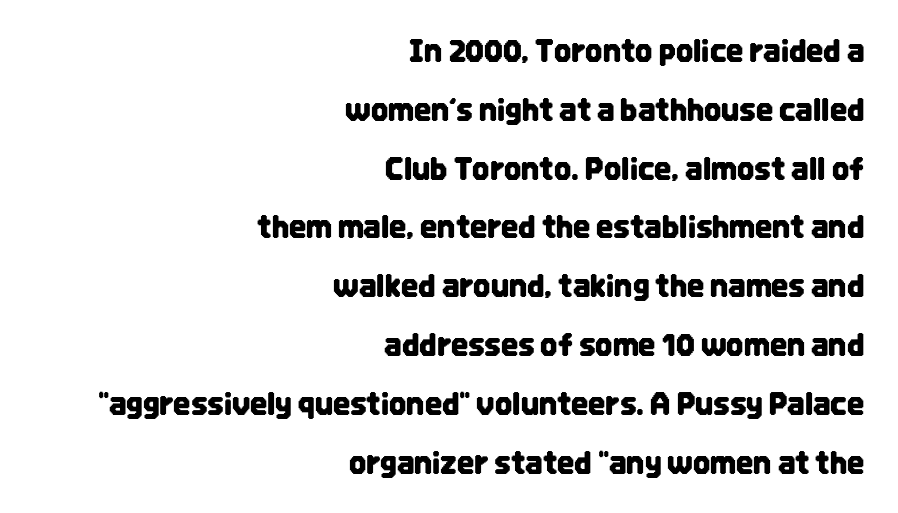
The image shows 30 px condensed sans-serif type, upright; set right-aligned, loose line spacing (1.96x), normal letter spacing, not underlined; low stroke contrast and a large x-height.
